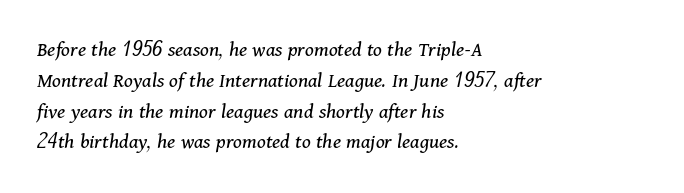
{"italic": "yes", "lean": "right", "slant_degrees": 11, "bold": "no", "underline": "no", "align": "left", "line_spacing": "normal", "line_spacing_ratio": 1.4, "letter_spacing": "normal", "letter_spacing_em": 0.0, "glyph_px": 22}
